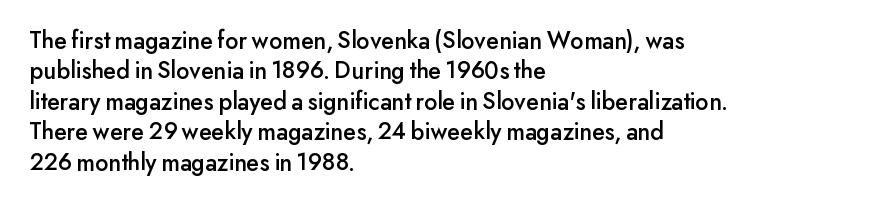
The typography opts for an upright posture over an oblique one. The letterforms sit shoulder to shoulder at normal distance. Compared with a centered layout, this one pins lines to the left instead. Descenders are the only things crossing below the line.
